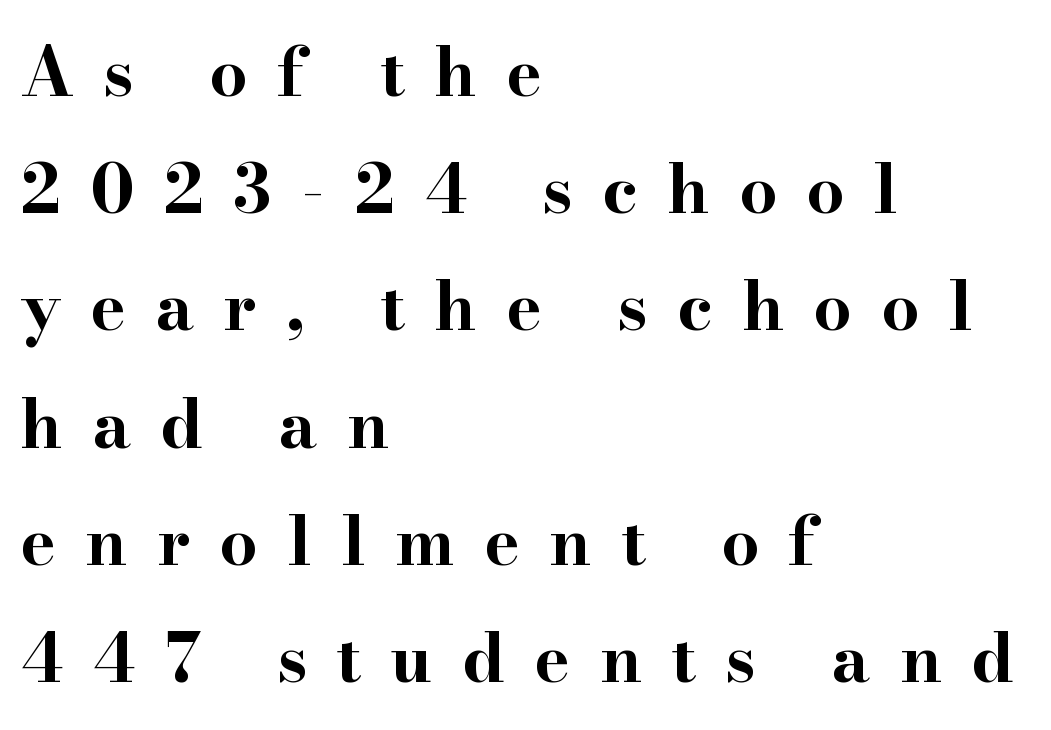
This is the regular roman posture of the typeface. The letters advance in unequal steps, a hallmark of proportional type. The font family rendered here belongs to the serif group. The tracking reads as deliberately expanded to a designer's eye.
